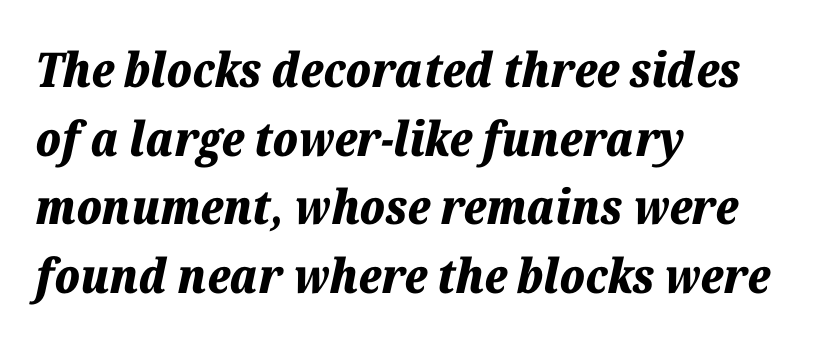
{"italic": "yes", "lean": "right", "slant_degrees": 12, "bold": "yes", "weight": "bold", "width": "normal", "stroke_contrast": "low", "x_height": "medium", "monospaced": "no", "underline": "no", "align": "left", "line_spacing": "normal", "line_spacing_ratio": 1.43, "letter_spacing": "normal", "letter_spacing_em": 0.0, "glyph_px": 48}
